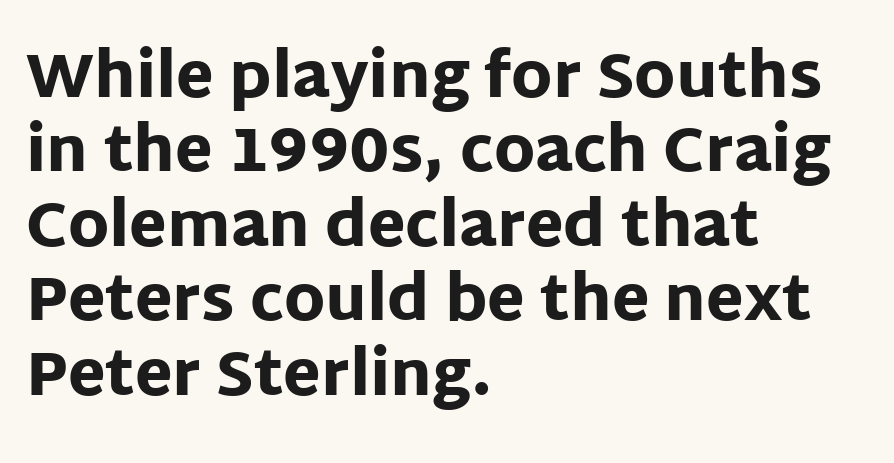
As a designer I'd log this as weight 700, bold. Every row of glyphs begins at an identical x-position on the left. Underlining? Definitely not there. Spacing between characters is what you'd get straight out of the box. Grotesque or geometric, the face here clearly has no serifs.
